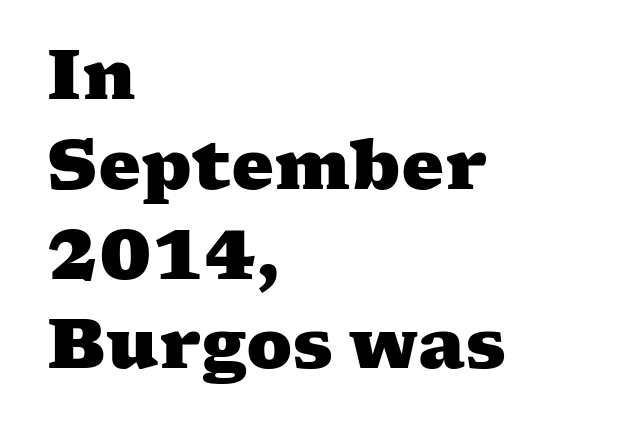
The rendering uses a bold face; every stroke is thick and dark. The face used here is proportionally spaced, like ordinary book or web type. These lines sit exactly where default settings would place them. Every row of glyphs begins at an identical x-position on the left. Inter-character spacing is left at the font's built-in metrics. The words here are not underlined.
